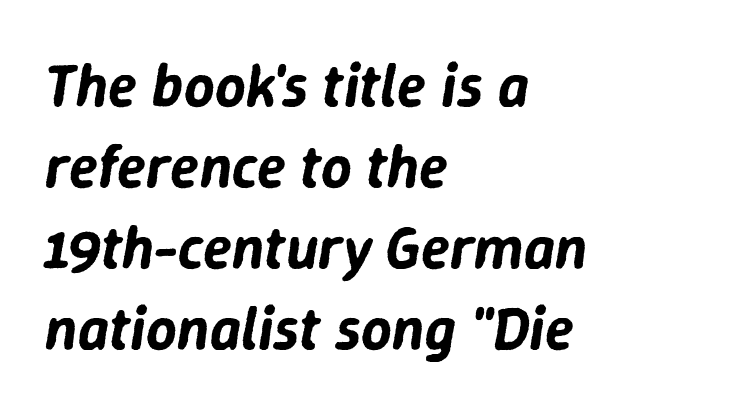
Compared with ordinary roman type, these characters are visibly tilted. Successive baselines arrive at the customary interval. Here the designer chose a conventional face with non-uniform glyph widths. Letter spacing: default. The setting favours the left margin, as ordinary paragraphs usually do.
